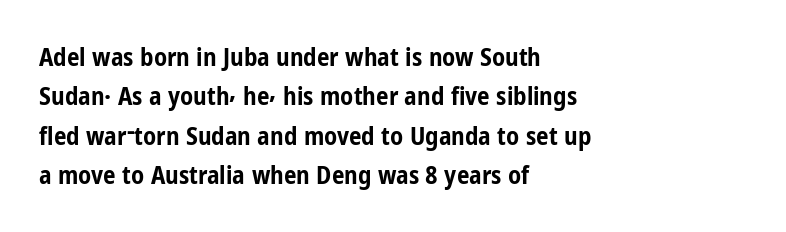
The image shows 25 px bold type, upright; set left-aligned, normal line spacing (1.58x), normal letter spacing, not underlined.
